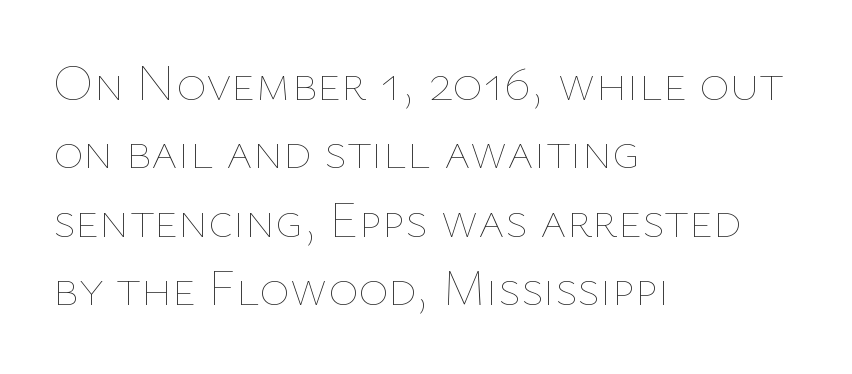
{"italic": "no", "bold": "no", "weight": "thin", "width": "normal", "stroke_contrast": "low", "x_height": "medium", "monospaced": "no", "underline": "no", "align": "left", "line_spacing": "normal", "line_spacing_ratio": 1.34, "letter_spacing": "normal", "letter_spacing_em": 0.0, "glyph_px": 51}
